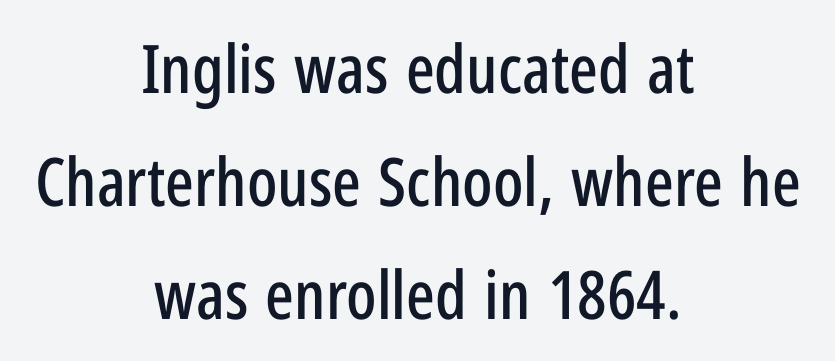
{"serif": "no", "italic": "no", "width": "condensed", "stroke_contrast": "low", "x_height": "medium", "monospaced": "no", "underline": "no", "align": "center", "line_spacing": "normal", "line_spacing_ratio": 1.69, "letter_spacing": "normal", "letter_spacing_em": 0.0, "glyph_px": 67}
